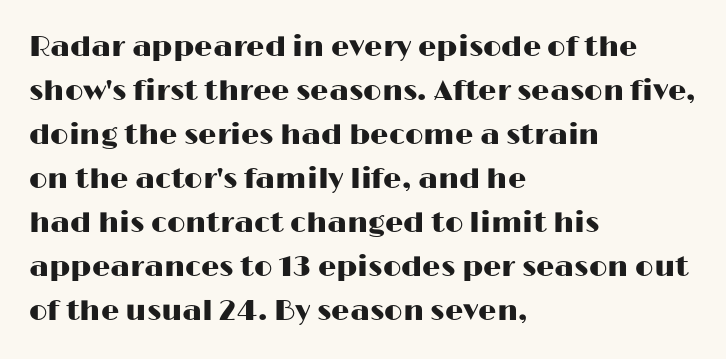
{"serif": "no", "italic": "no", "width": "wide", "stroke_contrast": "high", "x_height": "medium", "monospaced": "no", "underline": "no", "align": "left", "line_spacing": "normal", "line_spacing_ratio": 1.52, "letter_spacing": "normal", "letter_spacing_em": 0.0, "glyph_px": 29}
